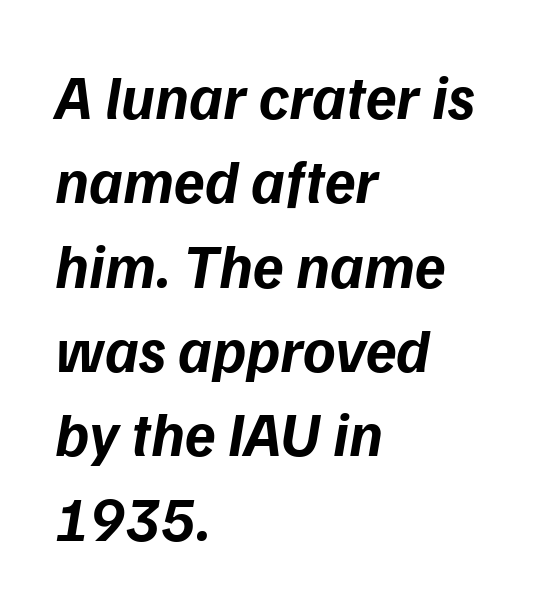
{"italic": "yes", "lean": "right", "slant_degrees": 9, "bold": "yes", "weight": "bold", "width": "normal", "stroke_contrast": "low", "x_height": "medium", "monospaced": "no", "underline": "no", "align": "left", "line_spacing": "normal", "line_spacing_ratio": 1.36, "letter_spacing": "normal", "letter_spacing_em": 0.0, "glyph_px": 62}
